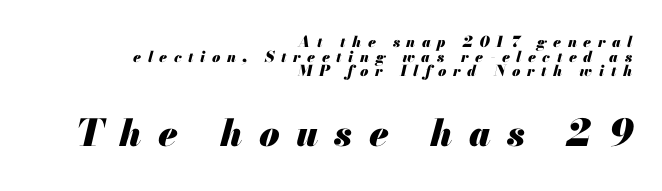
{"italic": "yes", "lean": "right", "slant_degrees": 13, "bold": "yes", "weight": "heavy", "width": "normal", "stroke_contrast": "medium", "x_height": "small", "monospaced": "no", "underline": "no", "align": "right", "line_spacing": "tight", "line_spacing_ratio": 0.98, "letter_spacing": "wide", "letter_spacing_em": 0.44, "larger_block": "second", "size_ratio": 2.47, "glyph_px": 37}
